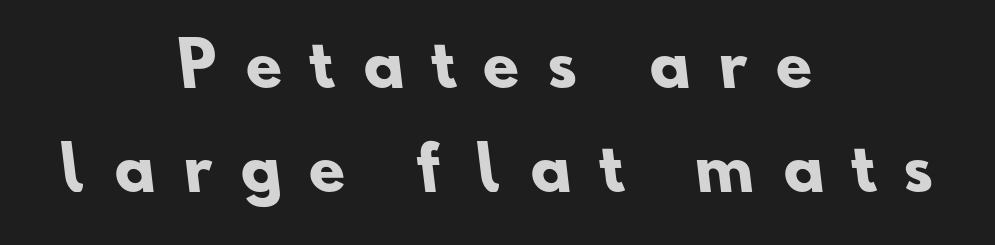
{"serif": "no", "bold": "yes", "weight": "heavy", "width": "normal", "stroke_contrast": "low", "x_height": "small", "monospaced": "no", "underline": "no", "align": "center", "line_spacing_ratio": 1.76, "letter_spacing": "wide", "letter_spacing_em": 0.47, "glyph_px": 59}
